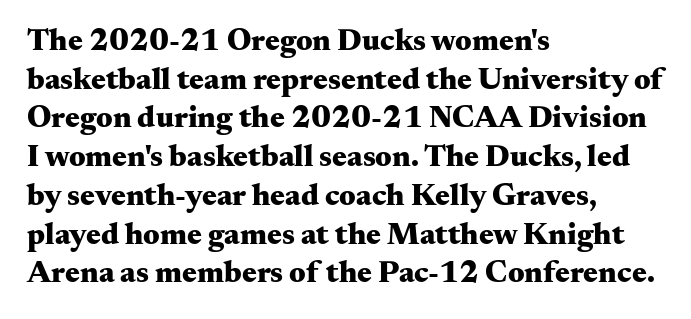
Each row of text sits above clean, open space. Students, note that the glyphs here touch the page at normal intervals. Vertical spacing — default. Each letter keeps its own natural width here, so spacing adapts to shape. These lines carry a lot of weight — the face is fully bold. The passage is arranged the way most books set body copy — flush left.
